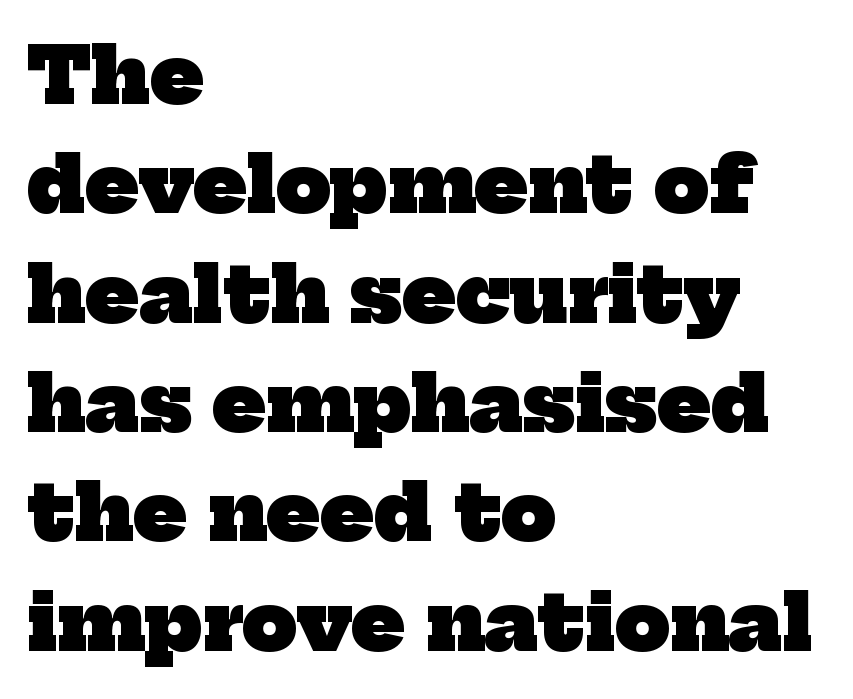
Q: Is the text bold? A: Yes.
Q: Is the typeface a serif or a sans-serif typeface? A: Serif.
Q: Is the text underlined? A: No.
Q: How is the paragraph aligned? A: Left-aligned.
Q: Is the spacing between letters normal or unusually wide? A: Normal.
Q: Is the spacing between lines tight, normal or loose? A: Normal.
Q: Width (condensed, normal, or wide)? A: Normal.
Q: Stroke contrast? A: Low.
Q: x-height? A: Medium.
Q: Monospaced? A: No.
